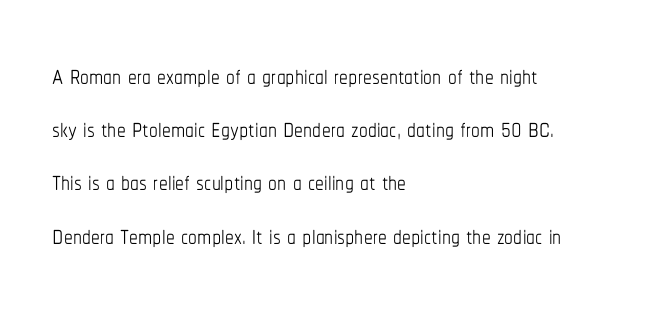
{"italic": "no", "bold": "no", "weight": "thin", "width": "condensed", "stroke_contrast": "low", "x_height": "medium", "monospaced": "no", "underline": "no", "align": "left", "line_spacing": "normal", "line_spacing_ratio": 1.52, "letter_spacing": "normal", "letter_spacing_em": 0.0, "glyph_px": 35}
